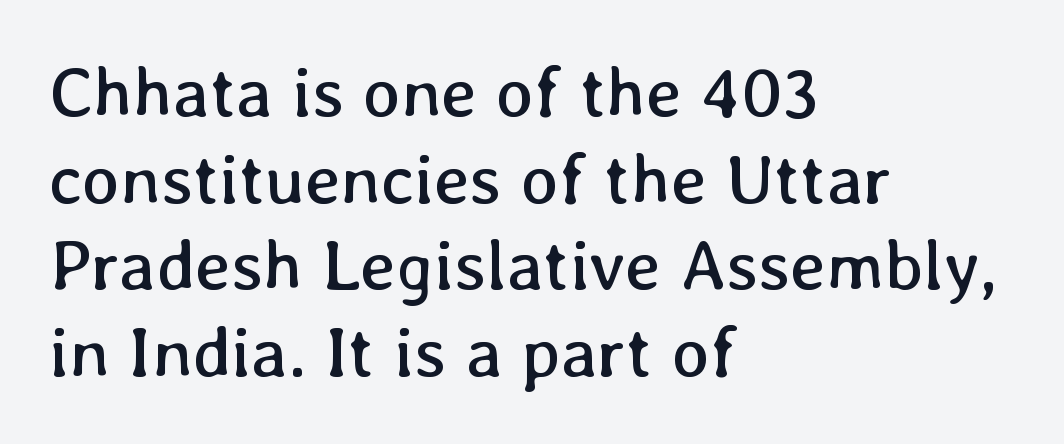
{"italic": "no", "bold": "no", "weight": "regular", "width": "normal", "stroke_contrast": "low", "x_height": "medium", "monospaced": "no", "underline": "no", "align": "left", "line_spacing_ratio": 1.22, "letter_spacing": "normal", "letter_spacing_em": 0.0, "glyph_px": 71}
